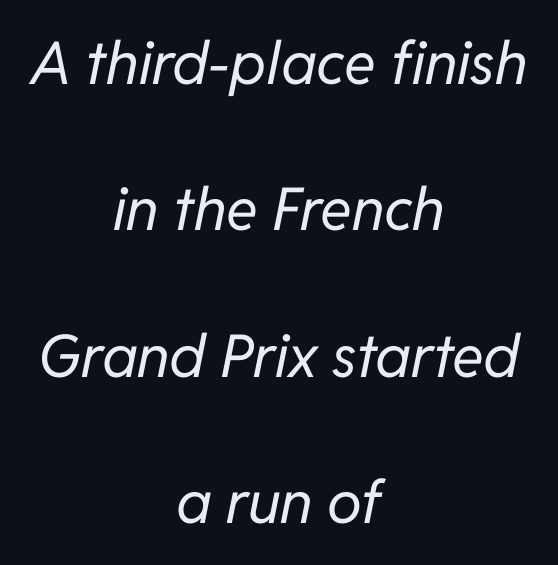
{"italic": "yes", "lean": "right", "slant_degrees": 11, "bold": "no", "weight": "regular", "width": "normal", "stroke_contrast": "low", "x_height": "medium", "monospaced": "no", "underline": "no", "align": "center", "line_spacing": "loose", "line_spacing_ratio": 2.48, "letter_spacing": "normal", "letter_spacing_em": 0.0, "glyph_px": 59}
